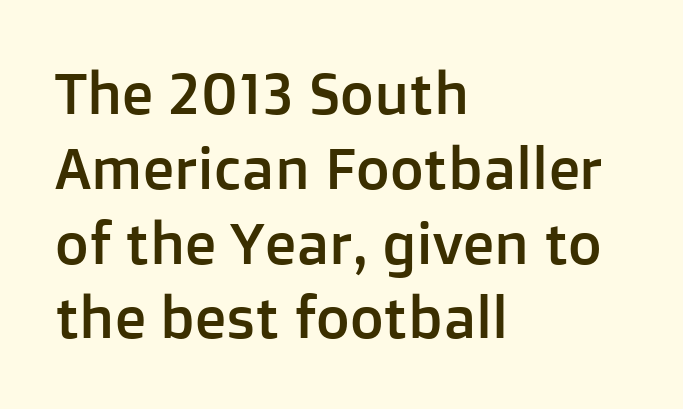
Serif or sans? Sans — the stroke terminals are bare. The font's upright variant was chosen for this text. A student would call this left alignment; a typographer would say flush left, rag right. The gap between lines stays unmarked. The letterforms sit shoulder to shoulder at normal distance.
